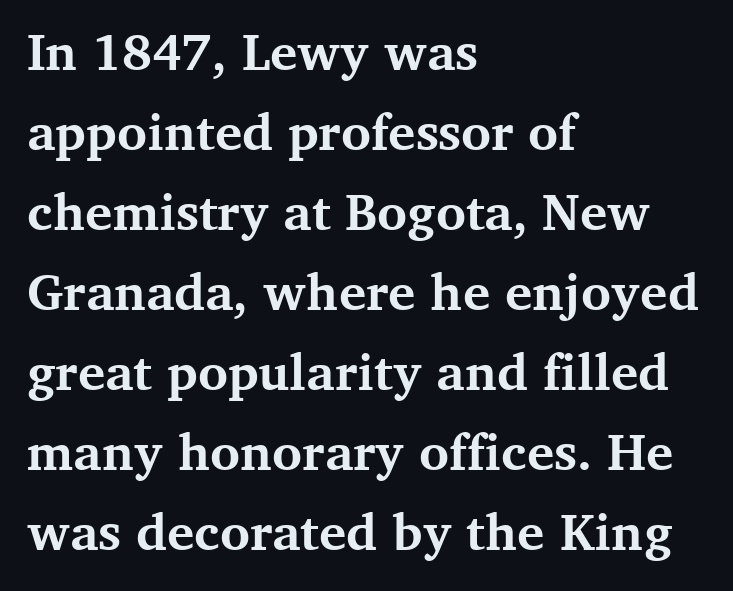
Q: Is the text bold? A: Yes.
Q: Is the text italic (slanted)? A: No, it is upright.
Q: Is the typeface a serif or a sans-serif typeface? A: Serif.
Q: Is the text underlined? A: No.
Q: How is the paragraph aligned? A: Left-aligned.
Q: Is the spacing between letters normal or unusually wide? A: Normal.
Q: Is the spacing between lines tight, normal or loose? A: Normal.
Q: Width (condensed, normal, or wide)? A: Normal.
Q: Stroke contrast? A: Medium.
Q: x-height? A: Medium.
Q: Monospaced? A: No.
